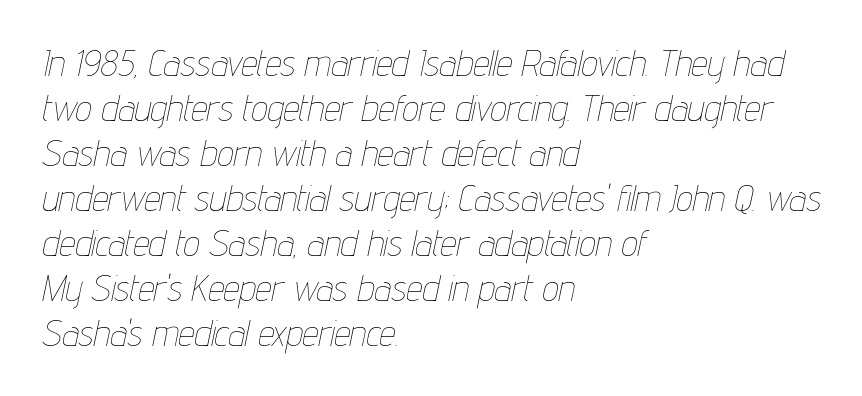
The image shows 36 px thin, condensed type, italic (leaning right); set left-aligned, normal line spacing (1.25x), normal letter spacing, not underlined; low stroke contrast and a medium x-height.
